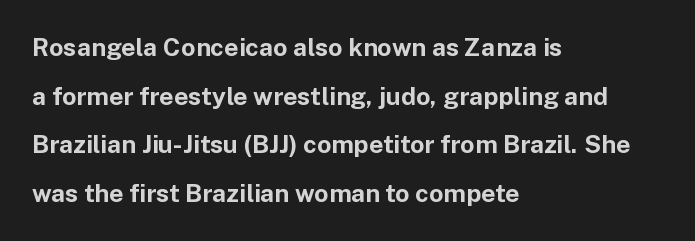
Q: Is the text bold? A: Yes.
Q: Is the text italic (slanted)? A: No, it is upright.
Q: Is the text underlined? A: No.
Q: How is the paragraph aligned? A: Left-aligned.
Q: Is the spacing between letters normal or unusually wide? A: Normal.
Q: Is the spacing between lines tight, normal or loose? A: Loose.
